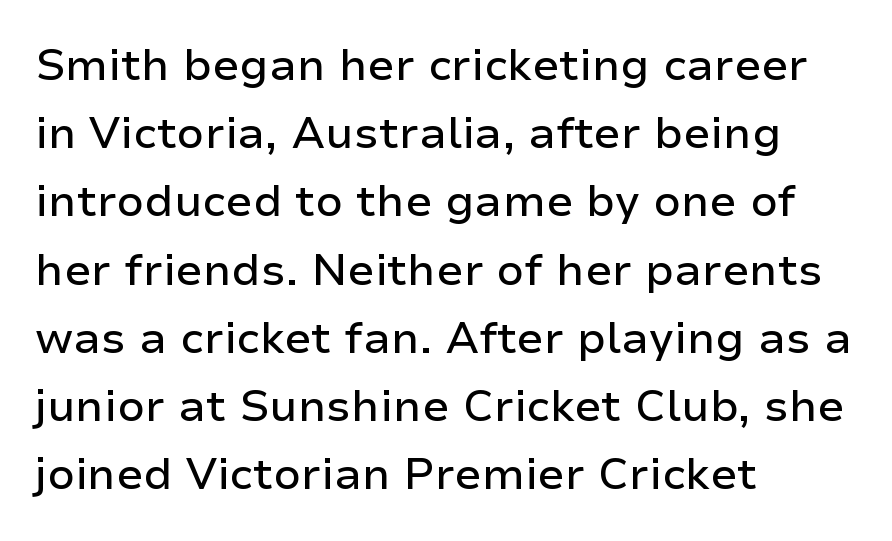
{"serif": "no", "italic": "no", "width": "normal", "stroke_contrast": "low", "x_height": "medium", "monospaced": "no", "underline": "no", "align": "left", "line_spacing": "normal", "line_spacing_ratio": 1.55, "letter_spacing": "normal", "letter_spacing_em": 0.0, "glyph_px": 44}
